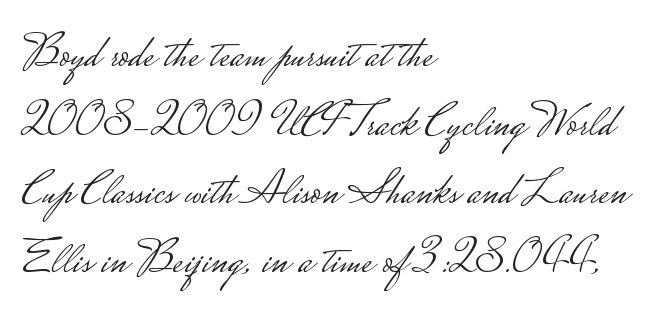
{"serif": "no", "bold": "no", "weight": "light", "width": "wide", "stroke_contrast": "low", "monospaced": "no", "underline": "no", "align": "left", "line_spacing": "normal", "line_spacing_ratio": 1.46, "letter_spacing": "normal", "letter_spacing_em": 0.0, "glyph_px": 47}
